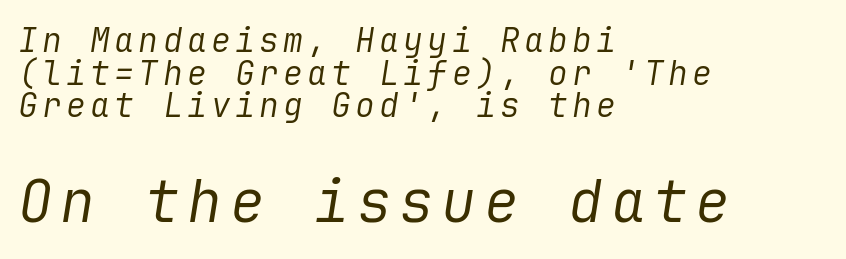
Q: Is the text bold? A: No.
Q: Is the text italic (slanted)? A: Yes, it leans right by about 9 degrees.
Q: Is the text underlined? A: No.
Q: How is the paragraph aligned? A: Left-aligned.
Q: Is the spacing between lines tight, normal or loose? A: Tight.
Q: Which block of text is set in a larger size, the first (top) or the second (bottom)? A: The second (bottom) one.
Q: Width (condensed, normal, or wide)? A: Normal.
Q: Stroke contrast? A: Low.
Q: x-height? A: Medium.
